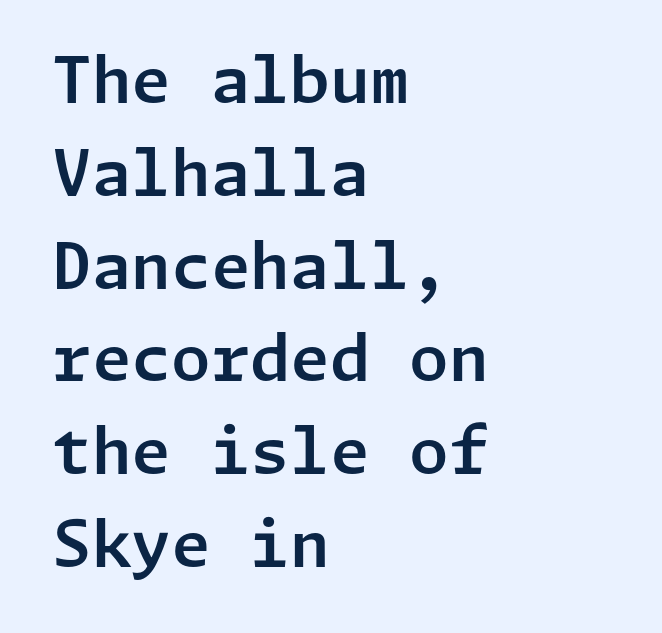
{"serif": "no", "italic": "no", "width": "normal", "stroke_contrast": "low", "x_height": "medium", "underline": "no", "align": "left", "line_spacing": "normal", "line_spacing_ratio": 1.45, "letter_spacing": "normal", "letter_spacing_em": 0.0, "glyph_px": 64}
